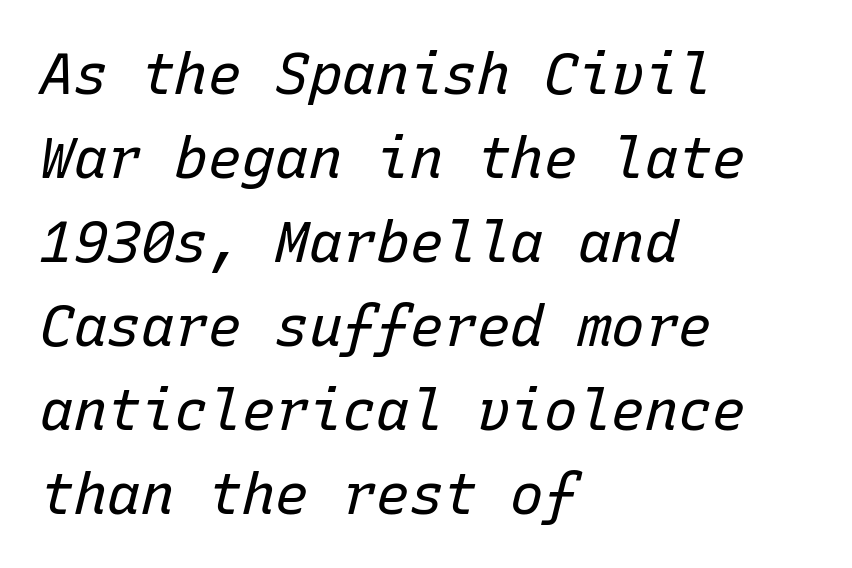
{"italic": "yes", "lean": "right", "slant_degrees": 15, "bold": "no", "weight": "regular", "width": "normal", "stroke_contrast": "low", "x_height": "medium", "monospaced": "yes", "underline": "no", "align": "left", "line_spacing": "normal", "line_spacing_ratio": 1.5, "letter_spacing": "normal", "letter_spacing_em": 0.0, "glyph_px": 56}
